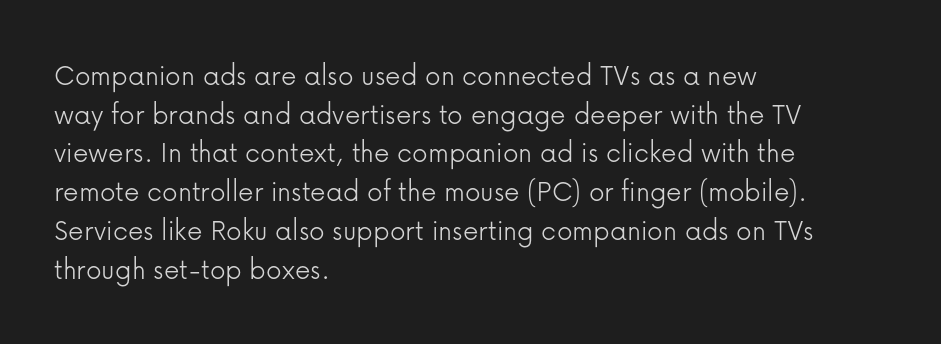
The image shows 31 px light sans-serif type, upright; set left-aligned, normal line spacing (1.25x), normal letter spacing, not underlined; low stroke contrast and a medium x-height.
